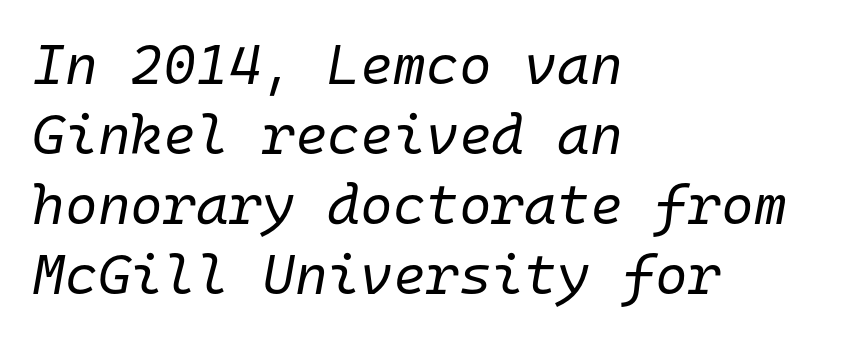
What stands out about the letter spacing? Nothing — it is the standard amount. The passage shown is typed in a monospace face where columns stay perfectly aligned. The lines in this sample share a left origin and differ only in where they stop. Summary of vertical rhythm: regular, with standard interline spacing.
